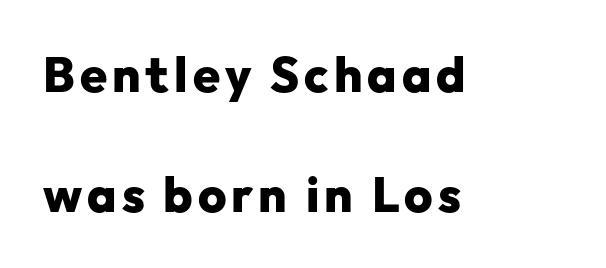
The image shows 49 px heavy sans-serif type, upright; set left-aligned, loose line spacing (2.44x), not underlined; low stroke contrast and a medium x-height.
